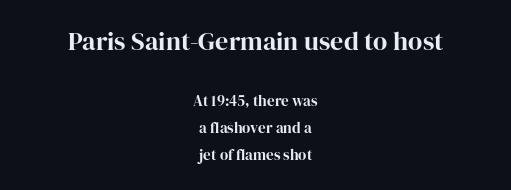
Decoration check: the copy has no underline. Honestly, the letter spacing is just normal — you wouldn't notice it. Reading top to bottom, the characters get smaller at the block break. When letters stand straight like this, we call the style roman or upright. This sample is center-justified, so both line endings float freely.
